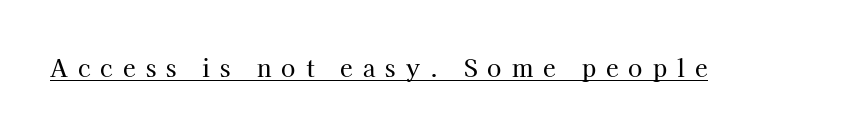
{"italic": "no", "underline": "yes", "letter_spacing": "wide", "letter_spacing_em": 0.44, "glyph_px": 23}
